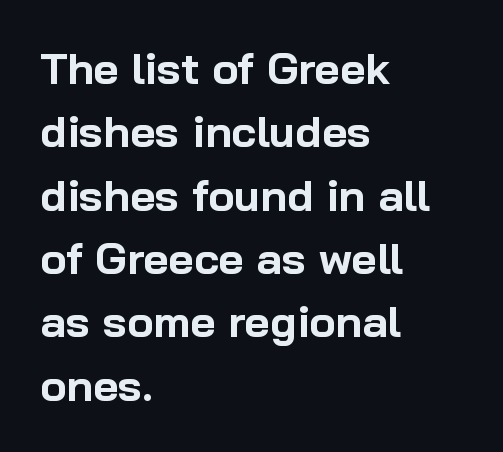
{"serif": "no", "italic": "no", "bold": "yes", "weight": "bold", "width": "normal", "stroke_contrast": "low", "x_height": "medium", "monospaced": "no", "underline": "no", "align": "left", "line_spacing": "normal", "line_spacing_ratio": 1.44, "letter_spacing": "normal", "letter_spacing_em": 0.0, "glyph_px": 44}
